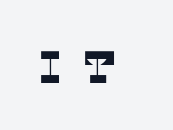
Q: Is the typeface a serif or a sans-serif typeface? A: Serif.
Q: Is the text underlined? A: No.
Q: Is the spacing between letters normal or unusually wide? A: Unusually wide.
Q: Width (condensed, normal, or wide)? A: Normal.
Q: Stroke contrast? A: Low.
Q: x-height? A: Large.
Q: Monospaced? A: No.
